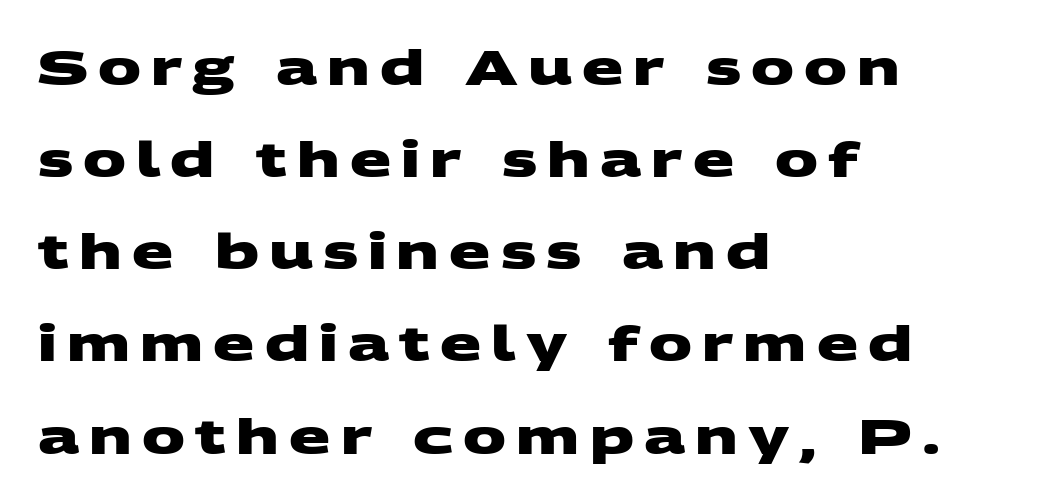
Q: Is the text bold? A: Yes.
Q: Is the typeface a serif or a sans-serif typeface? A: Sans-serif.
Q: Is the text underlined? A: No.
Q: How is the paragraph aligned? A: Left-aligned.
Q: Is the spacing between letters normal or unusually wide? A: Unusually wide.
Q: Is the spacing between lines tight, normal or loose? A: Loose.
Q: Width (condensed, normal, or wide)? A: Wide.
Q: Stroke contrast? A: Medium.
Q: x-height? A: Large.
Q: Monospaced? A: No.
